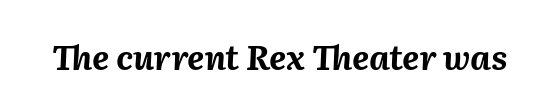
Q: Is the text bold? A: Yes.
Q: Is the text italic (slanted)? A: Yes, it leans right by about 2 degrees.
Q: Is the text underlined? A: No.
Q: Is the spacing between letters normal or unusually wide? A: Normal.
Q: Width (condensed, normal, or wide)? A: Normal.
Q: Stroke contrast? A: Medium.
Q: x-height? A: Medium.
Q: Monospaced? A: No.
